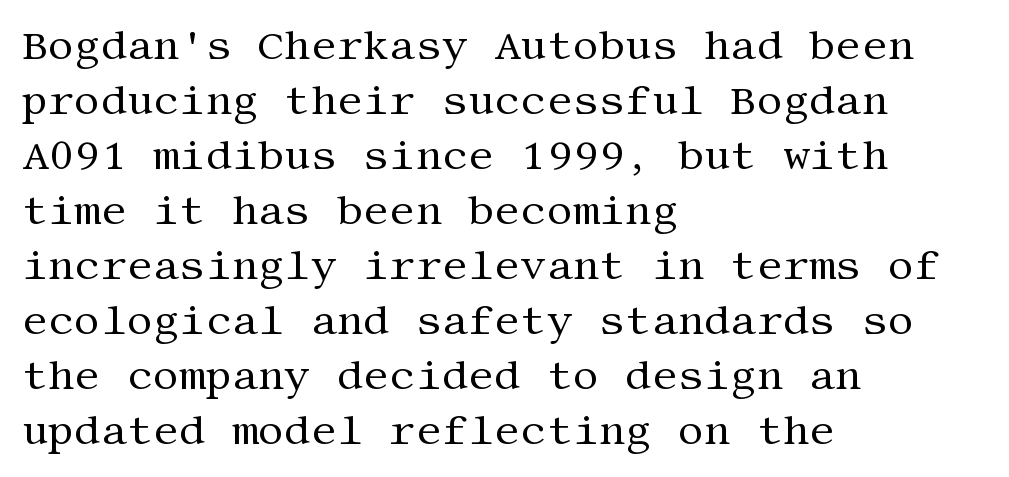
The image shows 41 px regular-weight serif type, upright; set left-aligned, normal line spacing (1.34x), normal letter spacing, not underlined; medium stroke contrast and a large x-height.
